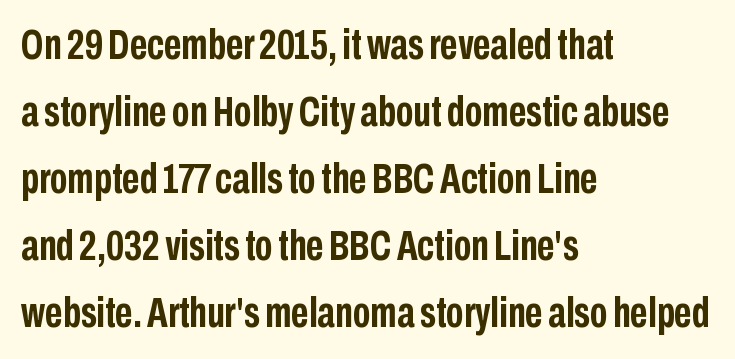
The image shows 43 px semibold, condensed sans-serif type, upright; set left-aligned, normal line spacing (1.56x), normal letter spacing, not underlined; low stroke contrast and a medium x-height.
